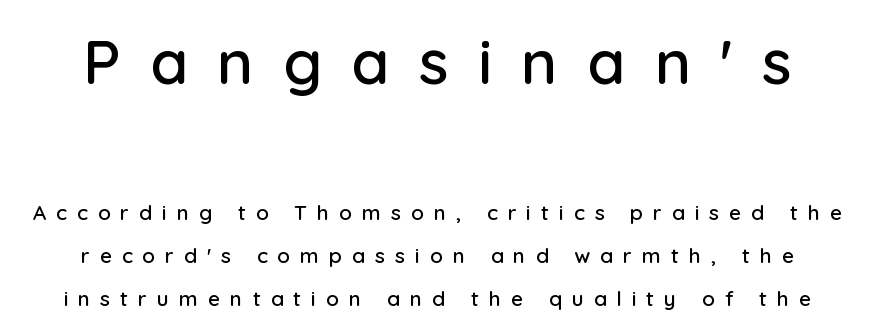
{"serif": "no", "italic": "no", "width": "normal", "stroke_contrast": "low", "x_height": "medium", "monospaced": "no", "underline": "no", "line_spacing": "loose", "line_spacing_ratio": 2.05, "letter_spacing": "wide", "letter_spacing_em": 0.47, "larger_block": "first", "size_ratio": 2.95, "glyph_px": 62}
